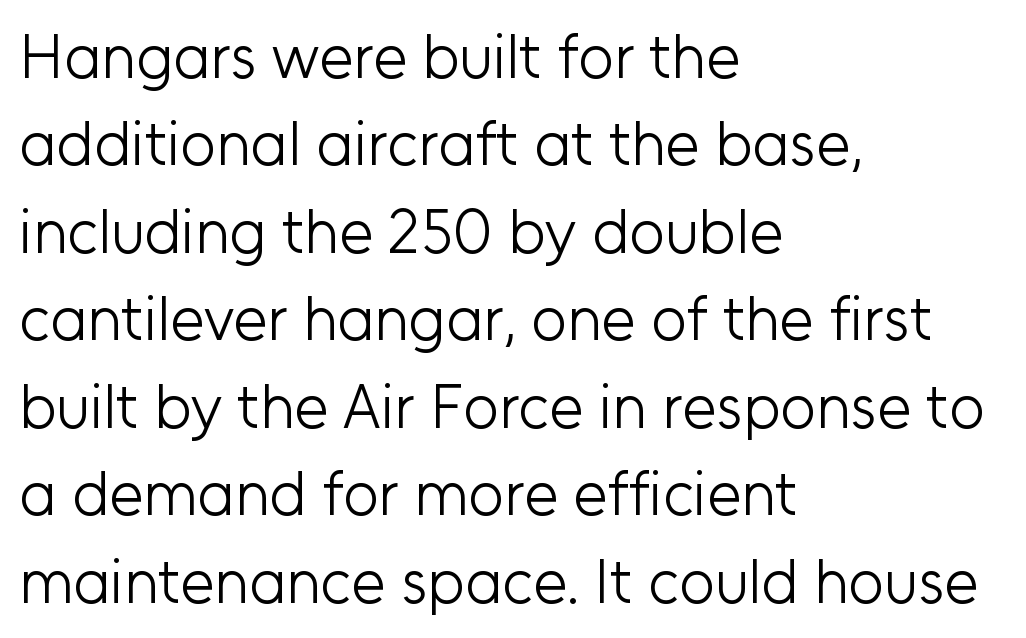
{"serif": "no", "italic": "no", "bold": "no", "weight": "light", "width": "normal", "stroke_contrast": "low", "x_height": "medium", "monospaced": "no", "underline": "no", "align": "left", "line_spacing": "normal", "line_spacing_ratio": 1.41, "letter_spacing": "normal", "letter_spacing_em": 0.0, "glyph_px": 62}
